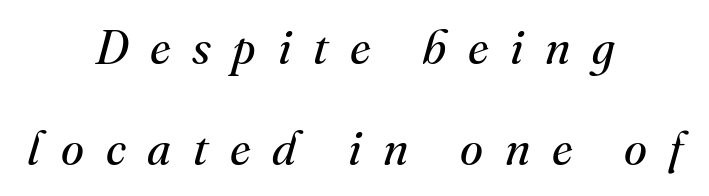
The image shows 47 px regular-weight serif type, italic (leaning right); set centered, loose line spacing (2.15x), unusually wide letter spacing (+0.46 em), not underlined; medium stroke contrast and a small x-height.
